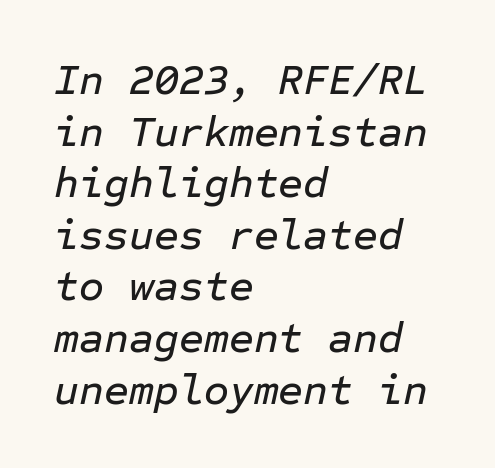
The image shows 43 px text type, italic (leaning right), monospaced; set left-aligned, line spacing 1.2x, normal letter spacing, not underlined; low stroke contrast and a medium x-height.
